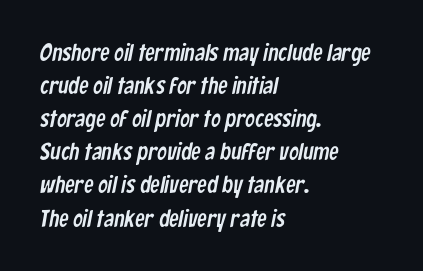
Line beginnings align vertically; line endings do not. Tracking here is standard; glyphs follow each other at the usual distance. This rendering features lettering with no underline. The vertical gap from one line to the next is medium.
